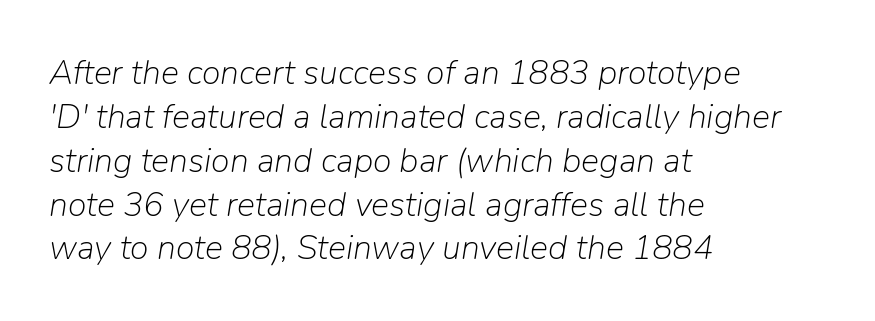
{"italic": "yes", "lean": "right", "slant_degrees": 9, "bold": "no", "weight": "light", "width": "normal", "stroke_contrast": "low", "x_height": "medium", "monospaced": "no", "underline": "no", "align": "left", "line_spacing": "normal", "line_spacing_ratio": 1.29, "letter_spacing": "normal", "letter_spacing_em": 0.0, "glyph_px": 34}
